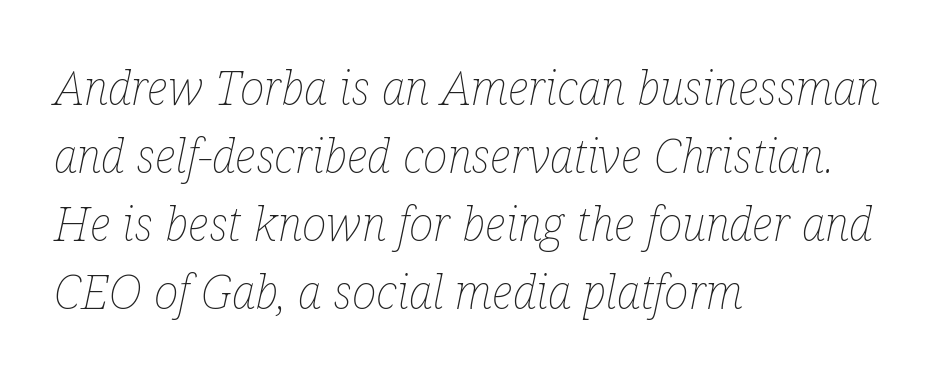
Q: Is the text bold? A: No.
Q: Is the text italic (slanted)? A: Yes, it leans right by about 12 degrees.
Q: Is the text underlined? A: No.
Q: How is the paragraph aligned? A: Left-aligned.
Q: Is the spacing between letters normal or unusually wide? A: Normal.
Q: Is the spacing between lines tight, normal or loose? A: Normal.
Q: Width (condensed, normal, or wide)? A: Condensed.
Q: Stroke contrast? A: Low.
Q: x-height? A: Medium.
Q: Monospaced? A: No.
